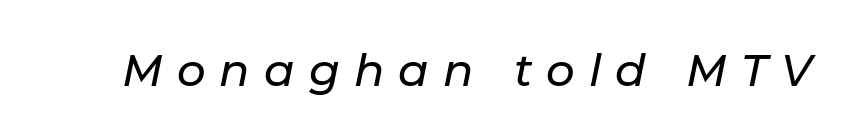
The image shows 45 px text type, italic (leaning right); set unusually wide letter spacing (+0.31 em), not underlined; low stroke contrast and a medium x-height.
